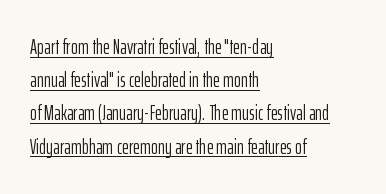
{"italic": "no", "bold": "no", "underline": "yes", "align": "left", "line_spacing": "normal", "line_spacing_ratio": 1.58, "letter_spacing": "normal", "letter_spacing_em": 0.0, "glyph_px": 21}
